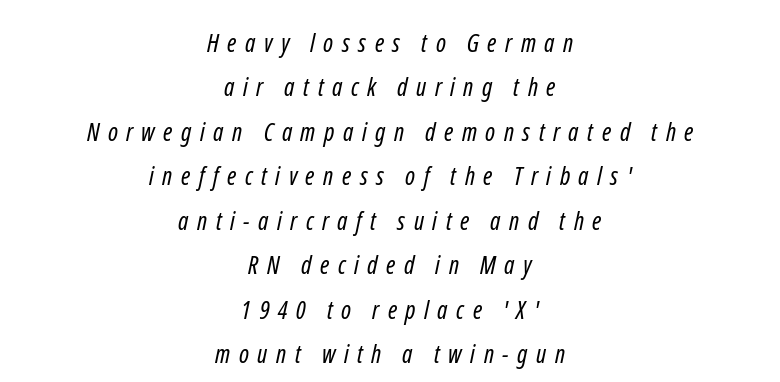
Plain, unruled lines of type. Loose tracking; the words dissolve into strings of separated letters. Heft: none added — not bold. Layout note: lines centered.
